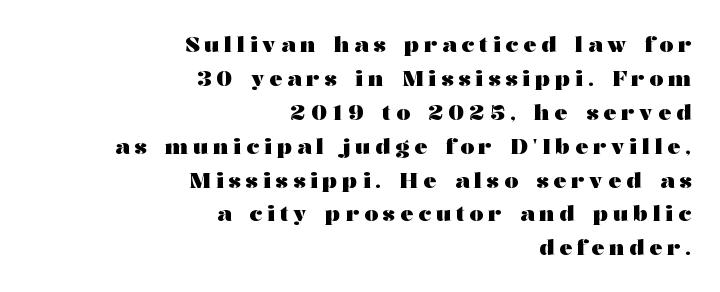
How heavy is the stroke? Heavy — this is a bold. Horizontally, the lines are justified to the trailing edge only. The lines sit at an ordinary, default distance from one another. Compared with typical body copy, the letter spacing here is much looser.
